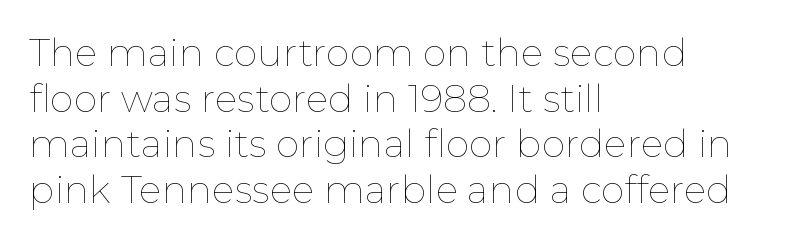
{"italic": "no", "bold": "no", "weight": "thin", "width": "normal", "stroke_contrast": "low", "x_height": "medium", "monospaced": "no", "underline": "no", "align": "left", "line_spacing_ratio": 1.2, "letter_spacing": "normal", "letter_spacing_em": 0.0, "glyph_px": 38}
